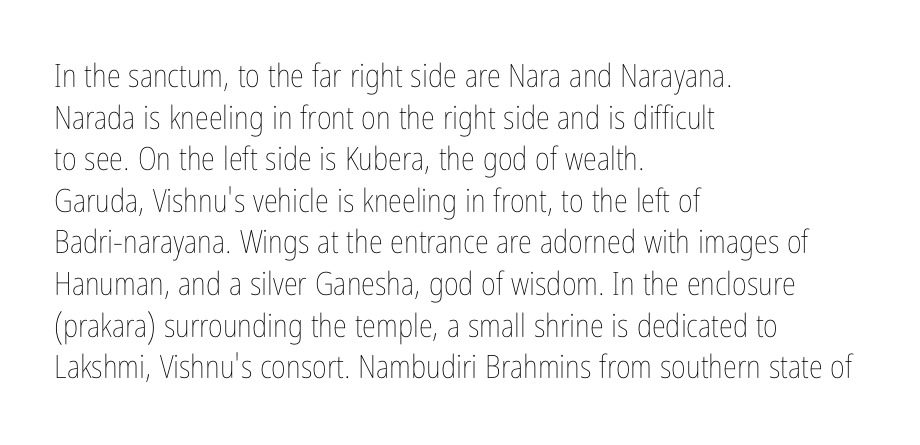
Observe the ordinary spacing: letters are neighbours, not strangers. Here the designer chose a conventional face with non-uniform glyph widths. Check under the words: just untouched page. Interline gaps are of average width in this sample.
